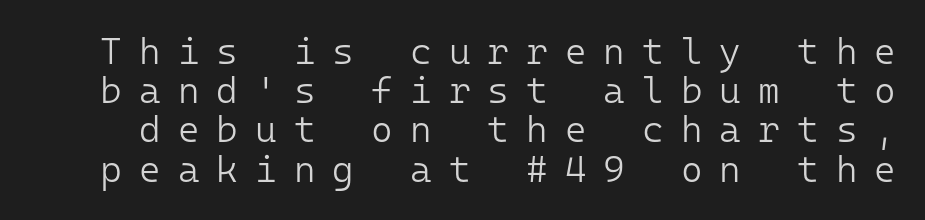
Q: Is the text bold? A: No.
Q: Is the text italic (slanted)? A: No, it is upright.
Q: Is the typeface a serif or a sans-serif typeface? A: Sans-serif.
Q: Is the text underlined? A: No.
Q: Is the spacing between letters normal or unusually wide? A: Unusually wide.
Q: Is the spacing between lines tight, normal or loose? A: Tight.
Q: Width (condensed, normal, or wide)? A: Normal.
Q: Stroke contrast? A: Low.
Q: x-height? A: Medium.
Q: Monospaced? A: Yes.
